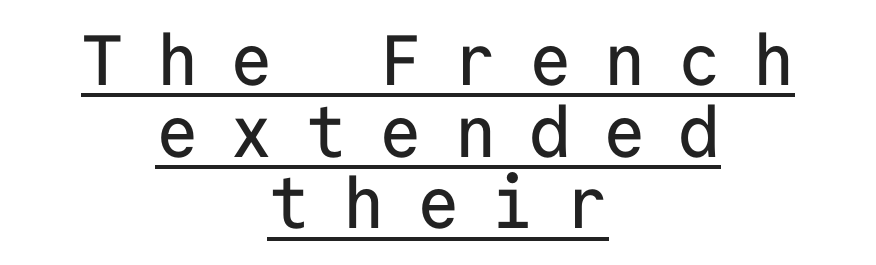
Q: Is the text italic (slanted)? A: No, it is upright.
Q: Is the typeface a serif or a sans-serif typeface? A: Sans-serif.
Q: Is the text underlined? A: Yes.
Q: How is the paragraph aligned? A: Centered.
Q: Is the spacing between letters normal or unusually wide? A: Unusually wide.
Q: Is the spacing between lines tight, normal or loose? A: Tight.
Q: Width (condensed, normal, or wide)? A: Normal.
Q: Stroke contrast? A: Low.
Q: x-height? A: Medium.
Q: Monospaced? A: Yes.
